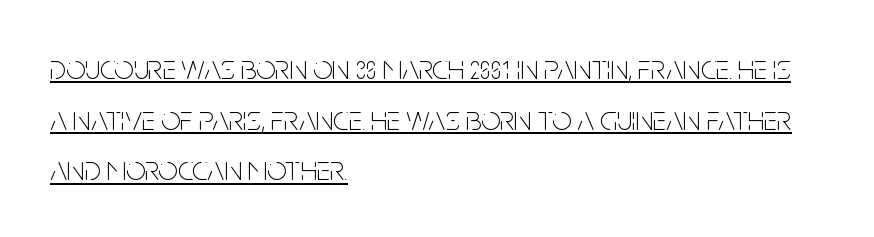
{"serif": "no", "italic": "no", "bold": "no", "weight": "thin", "width": "condensed", "stroke_contrast": "low", "x_height": "large", "monospaced": "no", "underline": "yes", "align": "left", "line_spacing": "normal", "line_spacing_ratio": 1.49, "letter_spacing": "normal", "letter_spacing_em": 0.0, "glyph_px": 34}
